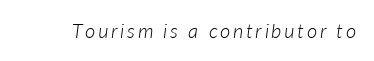
The image shows 20 px text type, italic (leaning right); set not underlined.
